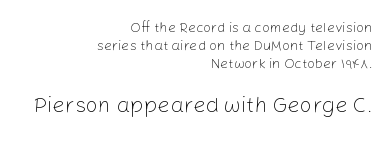
Q: Is the text bold? A: No.
Q: Is the text italic (slanted)? A: No, it is upright.
Q: Is the text underlined? A: No.
Q: How is the paragraph aligned? A: Right-aligned.
Q: Is the spacing between letters normal or unusually wide? A: Normal.
Q: Is the spacing between lines tight, normal or loose? A: Normal.
Q: Which block of text is set in a larger size, the first (top) or the second (bottom)? A: The second (bottom) one.
